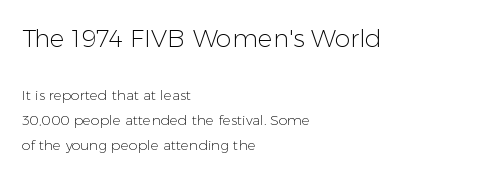
{"italic": "no", "bold": "no", "underline": "no", "align": "left", "line_spacing_ratio": 1.77, "letter_spacing": "normal", "letter_spacing_em": 0.0, "larger_block": "first", "size_ratio": 1.79, "glyph_px": 25}
